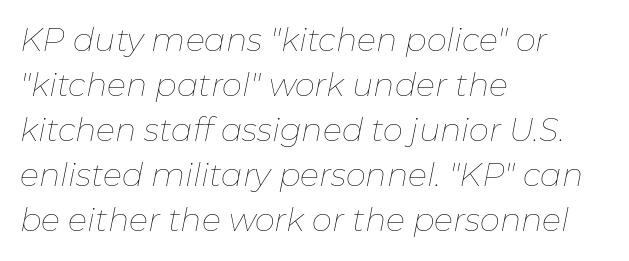
{"italic": "yes", "lean": "right", "slant_degrees": 11, "bold": "no", "weight": "thin", "width": "normal", "stroke_contrast": "low", "x_height": "medium", "monospaced": "no", "underline": "no", "align": "left", "line_spacing": "normal", "line_spacing_ratio": 1.41, "letter_spacing": "normal", "letter_spacing_em": 0.0, "glyph_px": 32}
